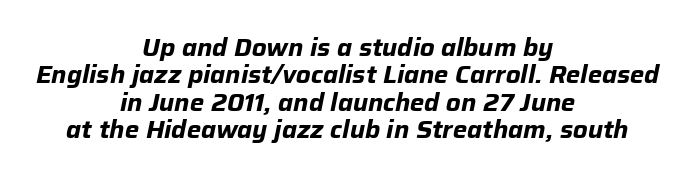
Q: Is the text bold? A: Yes.
Q: Is the text italic (slanted)? A: Yes, it leans right by about 12 degrees.
Q: Is the text underlined? A: No.
Q: How is the paragraph aligned? A: Centered.
Q: Is the spacing between letters normal or unusually wide? A: Normal.
Q: Is the spacing between lines tight, normal or loose? A: Tight.
